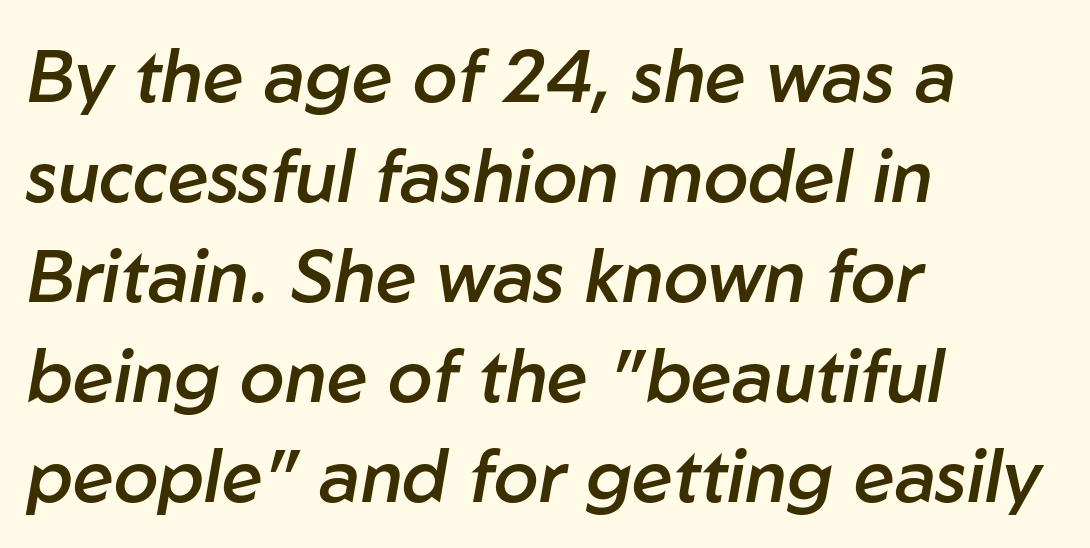
{"italic": "yes", "lean": "right", "slant_degrees": 10, "bold": "semi", "weight": "semibold", "width": "normal", "stroke_contrast": "low", "x_height": "medium", "monospaced": "no", "underline": "no", "align": "left", "line_spacing": "normal", "line_spacing_ratio": 1.37, "letter_spacing": "normal", "letter_spacing_em": 0.0, "glyph_px": 73}
